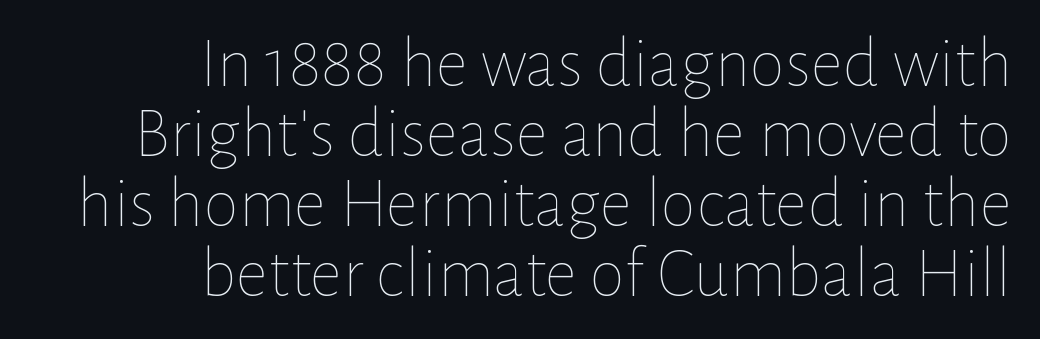
{"italic": "no", "bold": "no", "weight": "thin", "width": "normal", "stroke_contrast": "low", "x_height": "medium", "monospaced": "no", "underline": "no", "align": "right", "line_spacing": "tight", "line_spacing_ratio": 0.97, "letter_spacing": "normal", "letter_spacing_em": 0.0, "glyph_px": 72}
